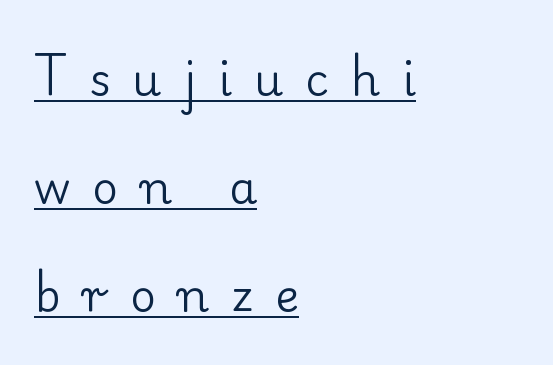
{"serif": "yes", "italic": "no", "bold": "no", "weight": "regular", "width": "normal", "stroke_contrast": "low", "x_height": "small", "monospaced": "no", "underline": "yes", "align": "left", "line_spacing": "loose", "line_spacing_ratio": 2.4, "letter_spacing": "wide", "letter_spacing_em": 0.49, "glyph_px": 45}
